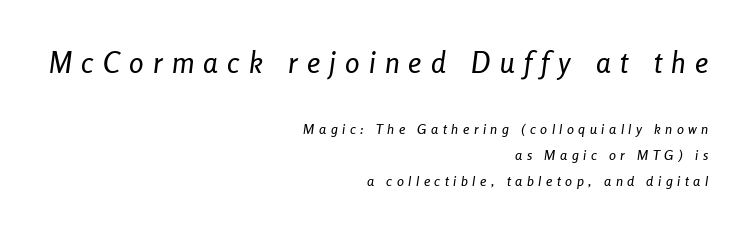
Tracking here is generous; glyphs stand well apart from one another. The string is rendered with underlining switched off. Short and long lines alike share a common ending point at right. Of the two passages, the one on top uses the larger point size.
